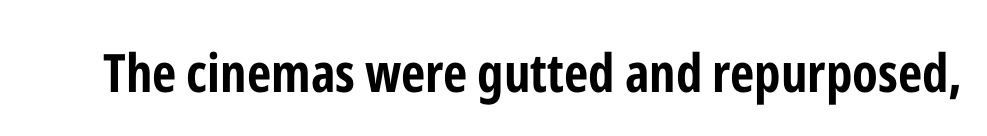
Q: Is the text bold? A: Yes.
Q: Is the text italic (slanted)? A: No, it is upright.
Q: Is the typeface a serif or a sans-serif typeface? A: Sans-serif.
Q: Is the text underlined? A: No.
Q: Is the spacing between letters normal or unusually wide? A: Normal.
Q: Width (condensed, normal, or wide)? A: Condensed.
Q: Stroke contrast? A: Low.
Q: x-height? A: Medium.
Q: Monospaced? A: No.
